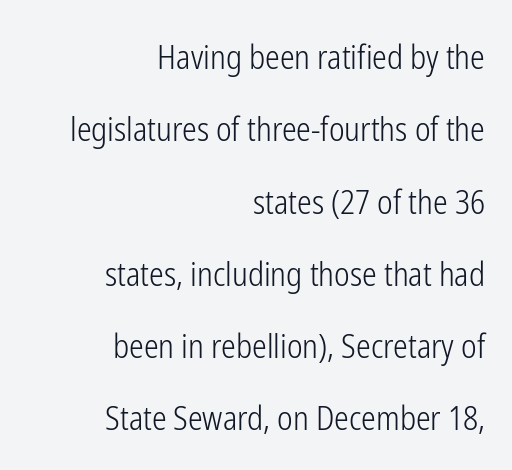
Where is the straight margin? On the right. Vertically, the passage feels expansive, rows floating well apart. This rendering features lettering with no underline. Upright lettering throughout. Letters have the restrained weight of plain body copy at most.
